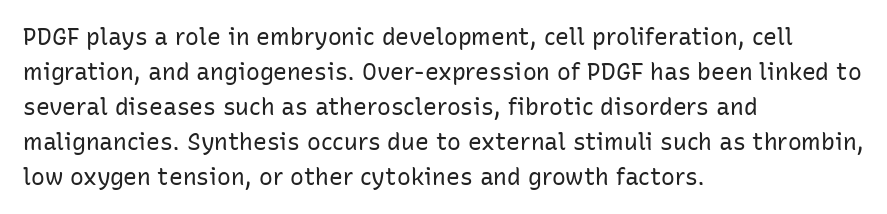
Q: Is the text bold? A: No.
Q: Is the text italic (slanted)? A: No, it is upright.
Q: Is the text underlined? A: No.
Q: How is the paragraph aligned? A: Left-aligned.
Q: Is the spacing between letters normal or unusually wide? A: Normal.
Q: Is the spacing between lines tight, normal or loose? A: Normal.
